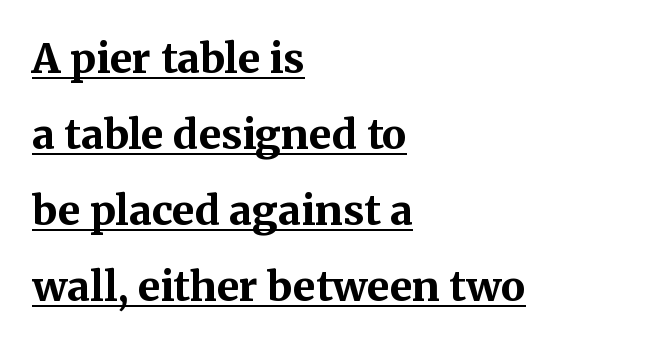
The image shows 41 px bold serif type, upright; set left-aligned, line spacing 1.85x, normal letter spacing, underlined; medium stroke contrast and a medium x-height.
